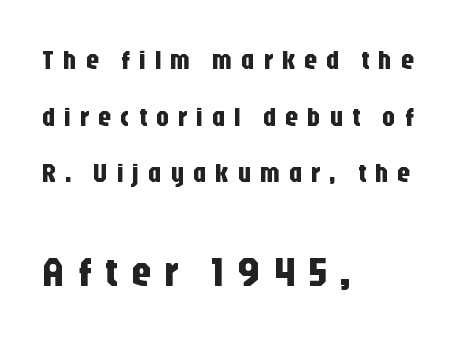
Q: Is the text italic (slanted)? A: No, it is upright.
Q: Is the typeface a serif or a sans-serif typeface? A: Sans-serif.
Q: Is the text underlined? A: No.
Q: How is the paragraph aligned? A: Left-aligned.
Q: Is the spacing between letters normal or unusually wide? A: Unusually wide.
Q: Is the spacing between lines tight, normal or loose? A: Loose.
Q: Which block of text is set in a larger size, the first (top) or the second (bottom)? A: The second (bottom) one.
Q: Width (condensed, normal, or wide)? A: Condensed.
Q: Stroke contrast? A: Low.
Q: x-height? A: Large.
Q: Monospaced? A: No.
